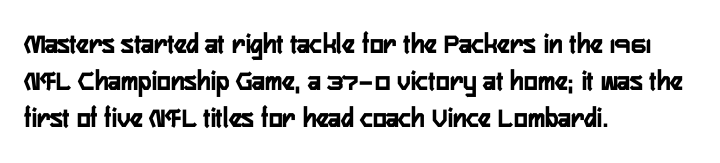
The image shows 29 px condensed sans-serif type, upright; set left-aligned, normal line spacing (1.28x), normal letter spacing, not underlined; low stroke contrast and a medium x-height.
